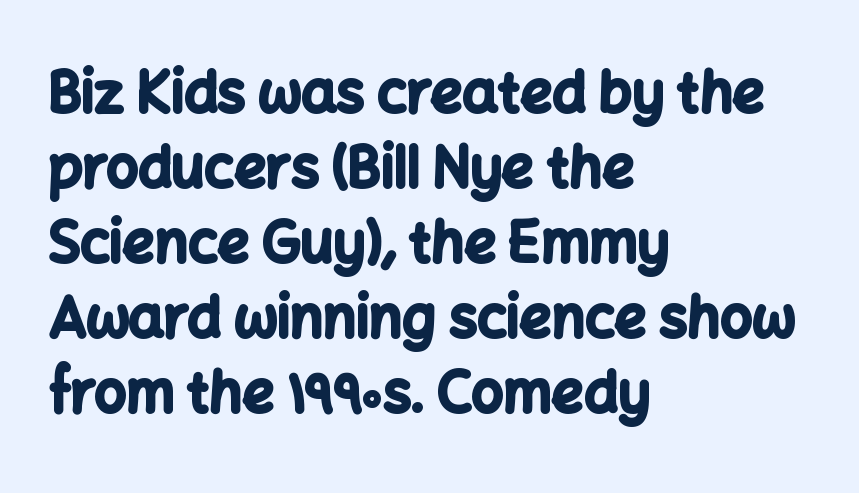
Q: Is the text bold? A: Yes.
Q: Is the text italic (slanted)? A: No, it is upright.
Q: Is the typeface a serif or a sans-serif typeface? A: Sans-serif.
Q: Is the text underlined? A: No.
Q: How is the paragraph aligned? A: Left-aligned.
Q: Is the spacing between letters normal or unusually wide? A: Normal.
Q: Is the spacing between lines tight, normal or loose? A: Normal.
Q: Width (condensed, normal, or wide)? A: Normal.
Q: Stroke contrast? A: Low.
Q: x-height? A: Medium.
Q: Monospaced? A: No.
